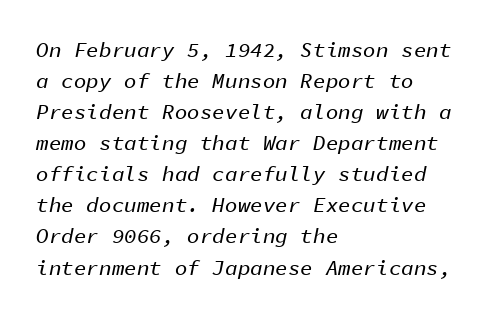
Q: Is the text italic (slanted)? A: Yes, it leans right by about 11 degrees.
Q: Is the text underlined? A: No.
Q: How is the paragraph aligned? A: Left-aligned.
Q: Is the spacing between letters normal or unusually wide? A: Normal.
Q: Is the spacing between lines tight, normal or loose? A: Normal.
